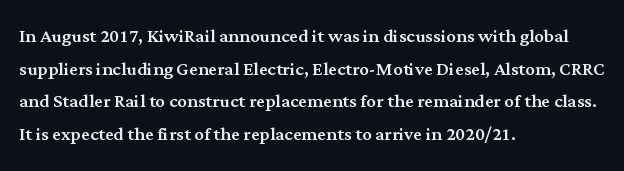
Q: Is the text italic (slanted)? A: No, it is upright.
Q: Is the text underlined? A: No.
Q: How is the paragraph aligned? A: Left-aligned.
Q: Is the spacing between letters normal or unusually wide? A: Normal.
Q: Is the spacing between lines tight, normal or loose? A: Normal.
